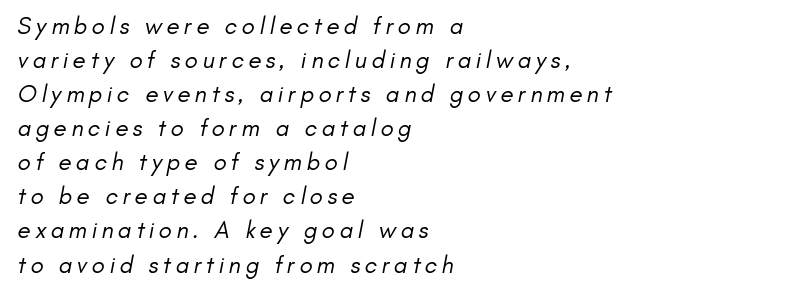
{"bold": "no", "underline": "no", "align": "left", "line_spacing": "normal", "line_spacing_ratio": 1.42, "glyph_px": 24}
